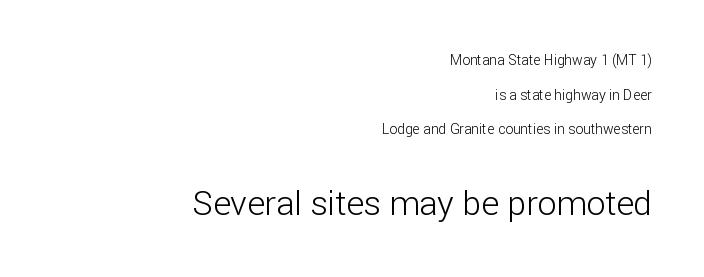
{"serif": "no", "italic": "no", "bold": "no", "weight": "light", "width": "normal", "stroke_contrast": "low", "x_height": "medium", "monospaced": "no", "underline": "no", "align": "right", "line_spacing": "loose", "line_spacing_ratio": 2.48, "letter_spacing": "normal", "letter_spacing_em": 0.0, "larger_block": "second", "size_ratio": 2.43, "glyph_px": 34}
